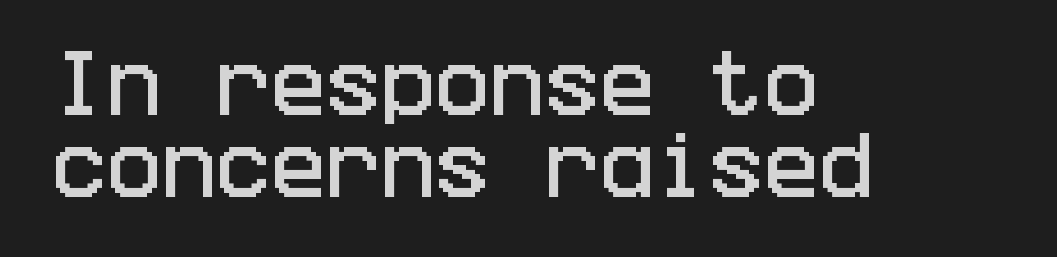
Q: Is the text italic (slanted)? A: No, it is upright.
Q: Is the typeface a serif or a sans-serif typeface? A: Sans-serif.
Q: Is the text underlined? A: No.
Q: How is the paragraph aligned? A: Left-aligned.
Q: Is the spacing between letters normal or unusually wide? A: Normal.
Q: Is the spacing between lines tight, normal or loose? A: Tight.
Q: Width (condensed, normal, or wide)? A: Condensed.
Q: Stroke contrast? A: Low.
Q: x-height? A: Large.
